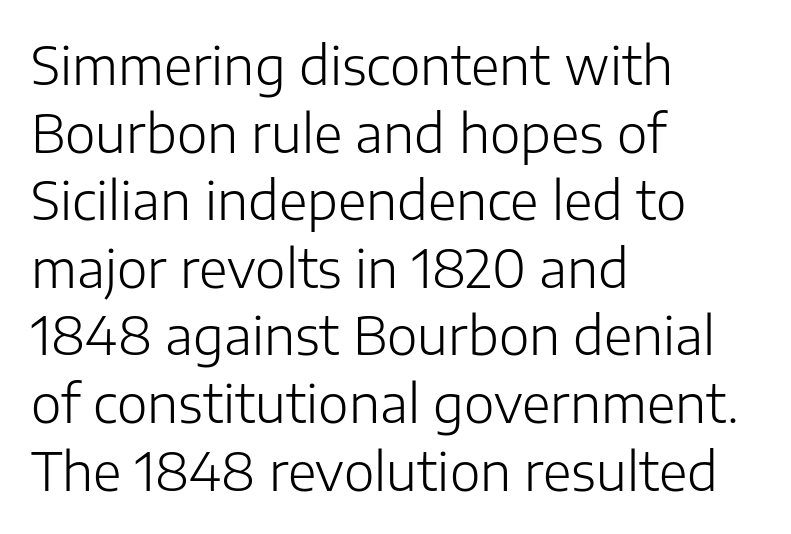
Quick note: not italic, upright. Line starts are locked; line ends wander. The typesetting does not lean heavy: it is not bold. Students, observe: this is what conventionally led text looks like. Nobody touched the tracking dial on this one. These lines are rendered in a variable-pitch font.
